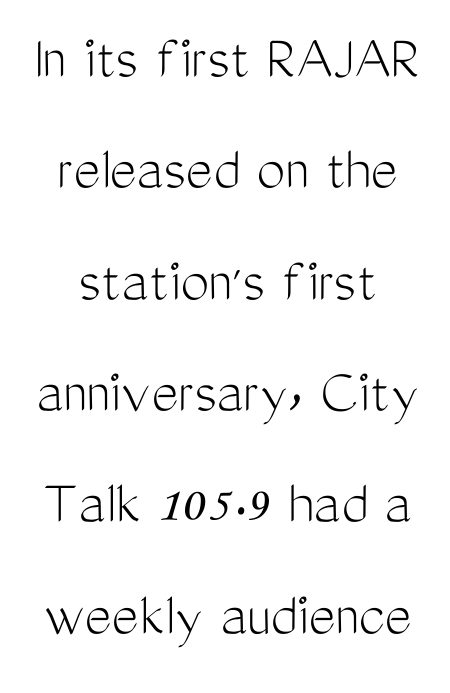
Q: Is the text bold? A: No.
Q: Is the text italic (slanted)? A: No, it is upright.
Q: Is the typeface a serif or a sans-serif typeface? A: Sans-serif.
Q: Is the text underlined? A: No.
Q: Is the spacing between letters normal or unusually wide? A: Normal.
Q: Width (condensed, normal, or wide)? A: Condensed.
Q: Stroke contrast? A: Medium.
Q: x-height? A: Medium.
Q: Monospaced? A: No.
